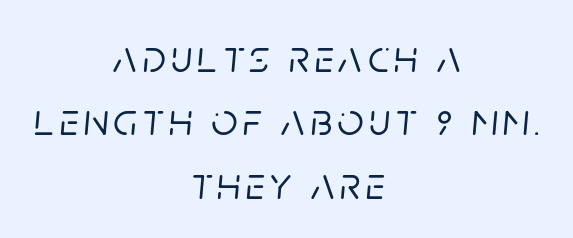
Q: Is the text italic (slanted)? A: Yes, it leans right by about 5 degrees.
Q: Is the text underlined? A: No.
Q: How is the paragraph aligned? A: Centered.
Q: Is the spacing between lines tight, normal or loose? A: Normal.
Q: Width (condensed, normal, or wide)? A: Normal.
Q: Stroke contrast? A: Low.
Q: x-height? A: Large.
Q: Monospaced? A: No.
